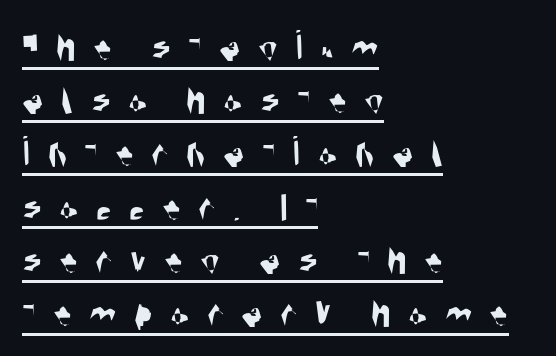
The lettering is marked with a stroke running underneath it. The tracking jumps out immediately: characters are airy and widely separated. A typesetter would label this face a sans. If you drew a ruler down the left edge, every line would touch it. Character widths vary here, with narrow letters taking less room than wide ones.
